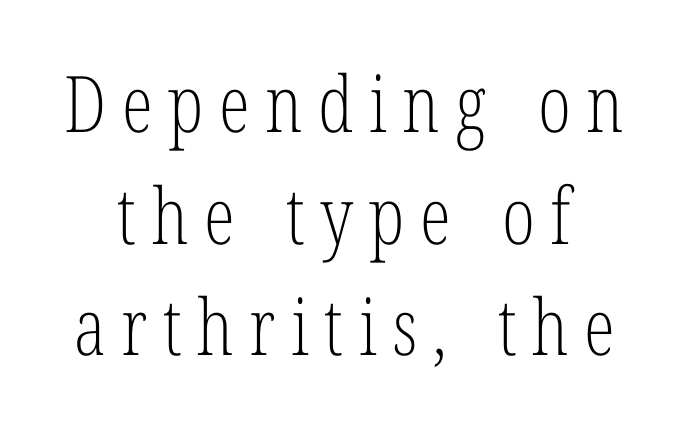
Interline gaps are of average width in this sample. The foot of each line stays bare and open. This sample uses a serif face. This sample has the flowing, uneven cadence of proportional lettering.
